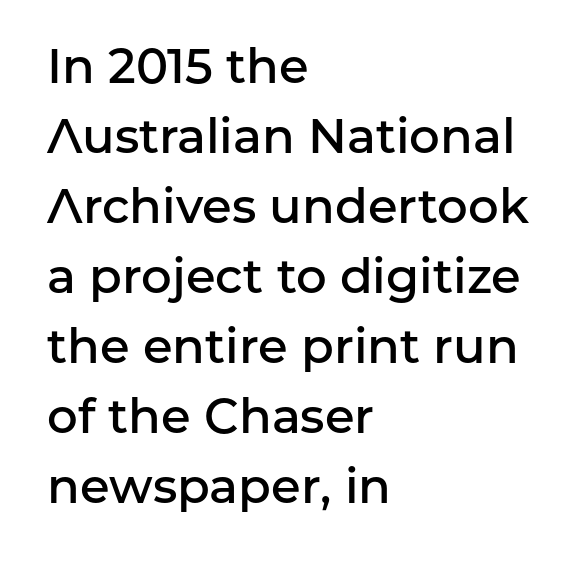
Each letter keeps its own natural width here, so spacing adapts to shape. The gaps between neighbouring characters are ordinary and unremarkable. The rag falls on the right side of this text block. Summary of weight: moderately heavy, a semibold. When letters stand straight like this, we call the style roman or upright.
